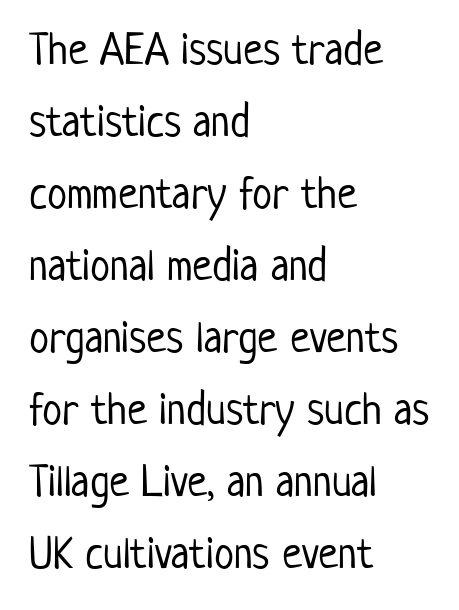
The image shows 45 px light, condensed sans-serif type, upright; set left-aligned, normal line spacing (1.6x), normal letter spacing, not underlined; low stroke contrast and a medium x-height.
